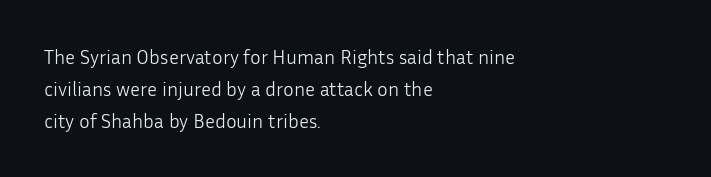
Q: Is the text bold? A: No.
Q: Is the text italic (slanted)? A: No, it is upright.
Q: Is the text underlined? A: No.
Q: How is the paragraph aligned? A: Left-aligned.
Q: Is the spacing between letters normal or unusually wide? A: Normal.
Q: Is the spacing between lines tight, normal or loose? A: Normal.
